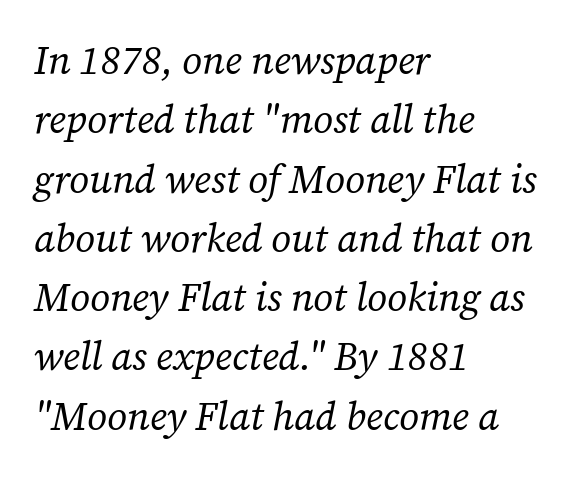
The image shows 39 px regular-weight serif type, italic (leaning right); set left-aligned, normal line spacing (1.52x), normal letter spacing, not underlined; low stroke contrast and a medium x-height.
